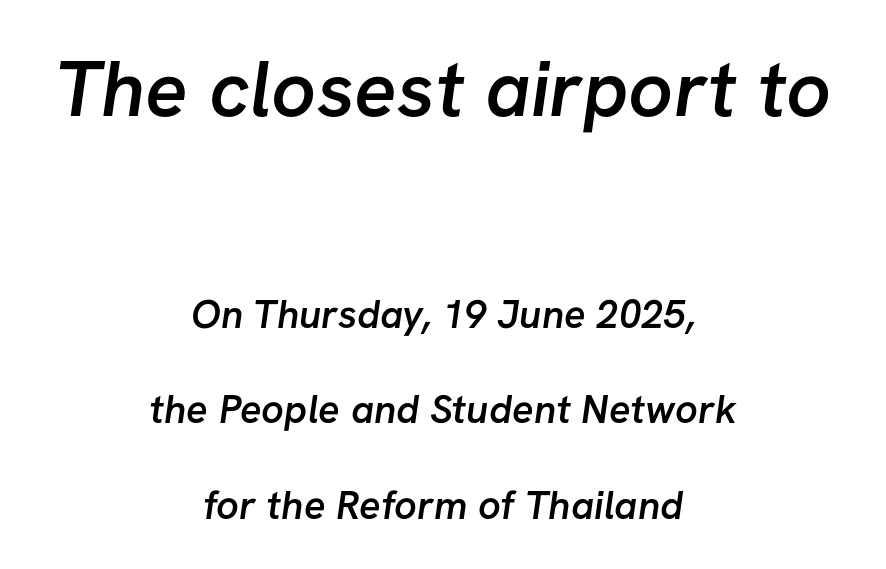
The image shows 79 px semibold sans-serif type; set centered, loose line spacing (2.38x), normal letter spacing, not underlined; the first (top) block is 1.98x larger; low stroke contrast and a medium x-height.
